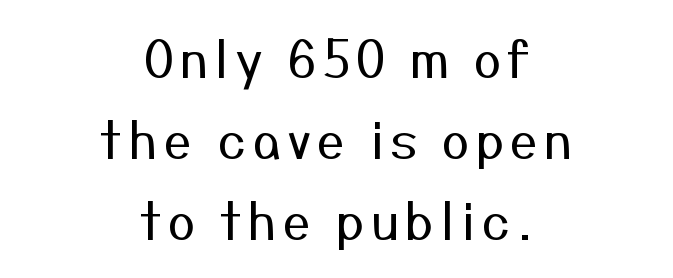
{"serif": "no", "italic": "no", "bold": "no", "weight": "regular", "width": "normal", "stroke_contrast": "medium", "x_height": "medium", "monospaced": "no", "underline": "no", "align": "center", "line_spacing": "normal", "line_spacing_ratio": 1.62, "glyph_px": 50}
